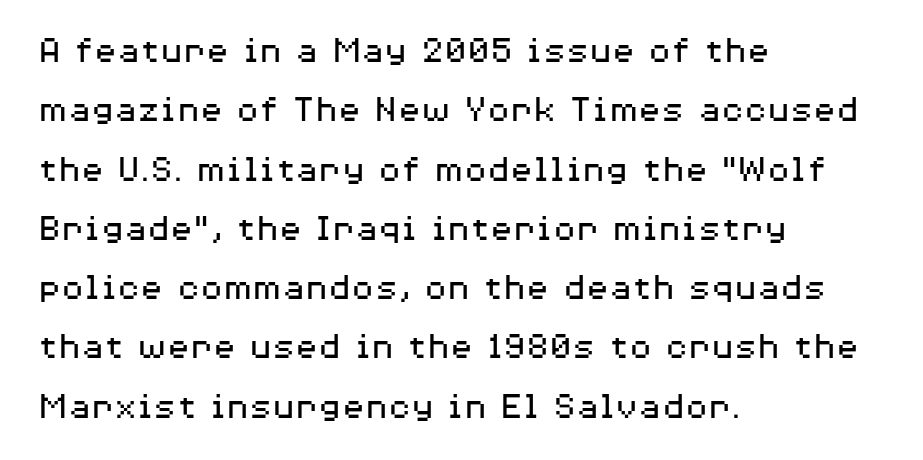
The line texture is even and compact thanks to regular tracking. The baseline area is clear. Stroke mass is kept to a normal reading level or below. Serifs: no, the terminals of the letterforms are clean. The passage shown is typed in a proportional face where columns would drift. Regarding leading, the lines here are spaced in the standard way.
